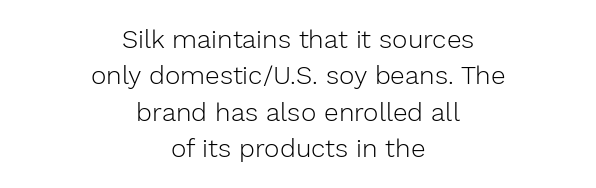
Q: Is the text bold? A: No.
Q: Is the text italic (slanted)? A: No, it is upright.
Q: Is the text underlined? A: No.
Q: How is the paragraph aligned? A: Centered.
Q: Is the spacing between letters normal or unusually wide? A: Normal.
Q: Is the spacing between lines tight, normal or loose? A: Normal.
